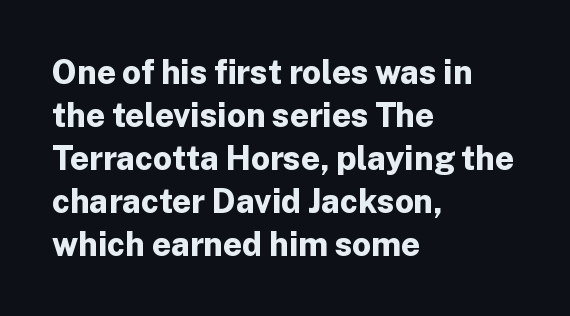
The image shows 33 px bold sans-serif type, upright; set left-aligned, normal line spacing (1.3x), normal letter spacing, not underlined; low stroke contrast and a medium x-height.
